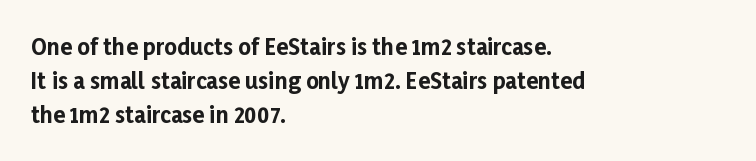
{"italic": "no", "bold": "yes", "underline": "no", "align": "left", "line_spacing": "normal", "line_spacing_ratio": 1.55, "letter_spacing": "normal", "letter_spacing_em": 0.0, "glyph_px": 22}
